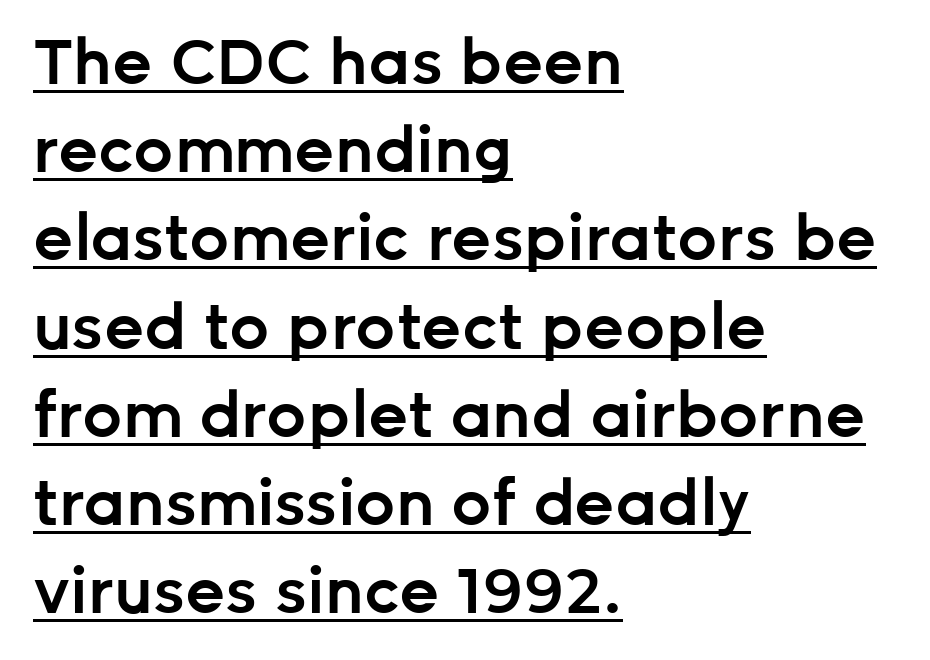
{"serif": "no", "italic": "no", "bold": "semi", "weight": "semibold", "width": "normal", "stroke_contrast": "low", "x_height": "medium", "monospaced": "no", "underline": "yes", "align": "left", "line_spacing": "normal", "line_spacing_ratio": 1.4, "letter_spacing": "normal", "letter_spacing_em": 0.0, "glyph_px": 63}
